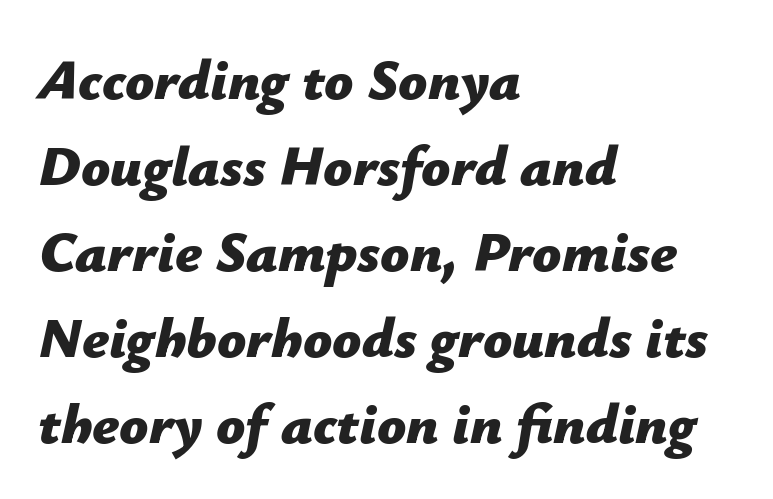
{"italic": "yes", "lean": "right", "slant_degrees": 12, "bold": "yes", "weight": "bold", "width": "normal", "stroke_contrast": "low", "x_height": "medium", "monospaced": "no", "underline": "no", "align": "left", "line_spacing": "normal", "line_spacing_ratio": 1.51, "letter_spacing": "normal", "letter_spacing_em": 0.0, "glyph_px": 57}
